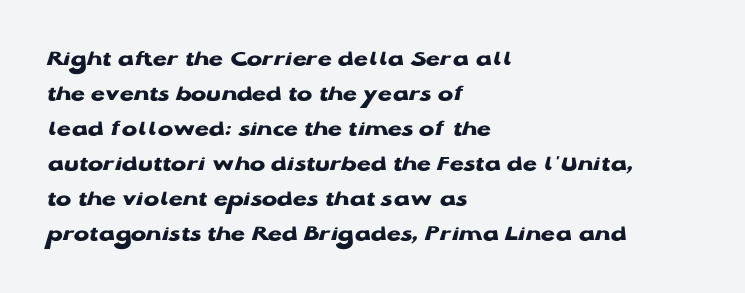
The image shows 23 px bold type, upright; set left-aligned, normal line spacing (1.52x), normal letter spacing, not underlined.
